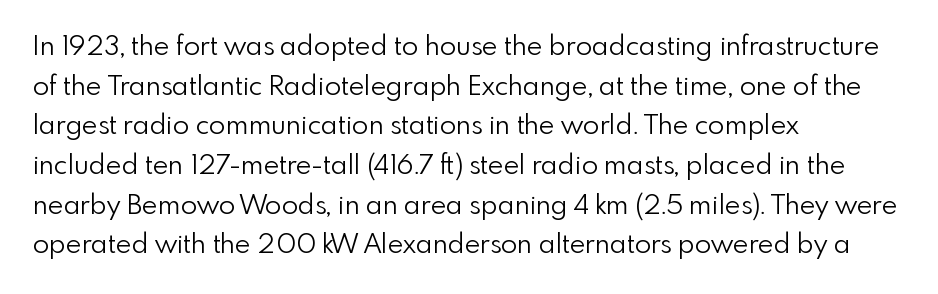
Q: Is the text bold? A: No.
Q: Is the text italic (slanted)? A: No, it is upright.
Q: Is the text underlined? A: No.
Q: How is the paragraph aligned? A: Left-aligned.
Q: Is the spacing between letters normal or unusually wide? A: Normal.
Q: Is the spacing between lines tight, normal or loose? A: Normal.
